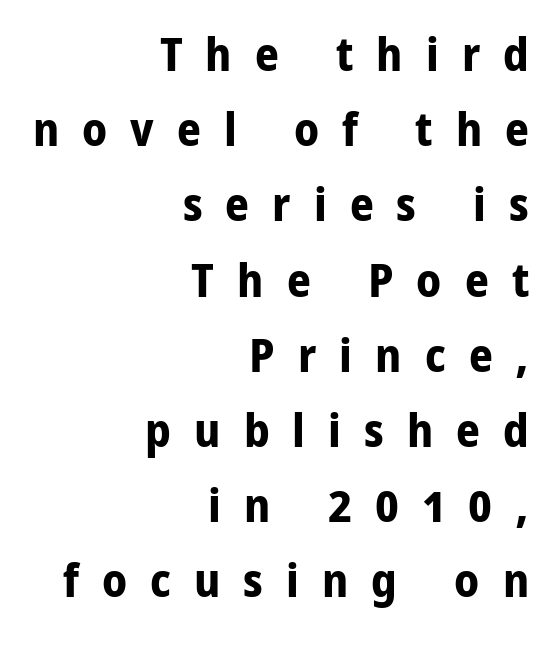
{"serif": "no", "italic": "no", "bold": "yes", "weight": "bold", "width": "normal", "stroke_contrast": "low", "x_height": "medium", "monospaced": "no", "underline": "no", "align": "right", "line_spacing": "normal", "line_spacing_ratio": 1.6, "letter_spacing": "wide", "letter_spacing_em": 0.49, "glyph_px": 47}
